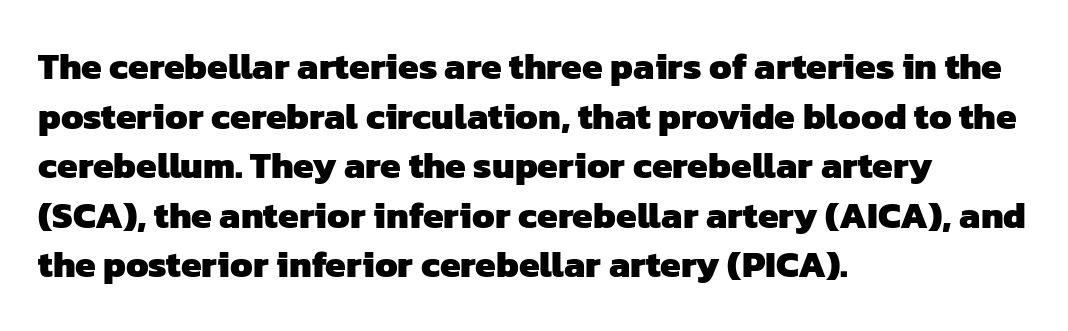
Q: Is the text bold? A: Yes.
Q: Is the typeface a serif or a sans-serif typeface? A: Sans-serif.
Q: Is the text underlined? A: No.
Q: How is the paragraph aligned? A: Left-aligned.
Q: Is the spacing between letters normal or unusually wide? A: Normal.
Q: Is the spacing between lines tight, normal or loose? A: Normal.
Q: Width (condensed, normal, or wide)? A: Normal.
Q: Stroke contrast? A: Low.
Q: x-height? A: Medium.
Q: Monospaced? A: No.
